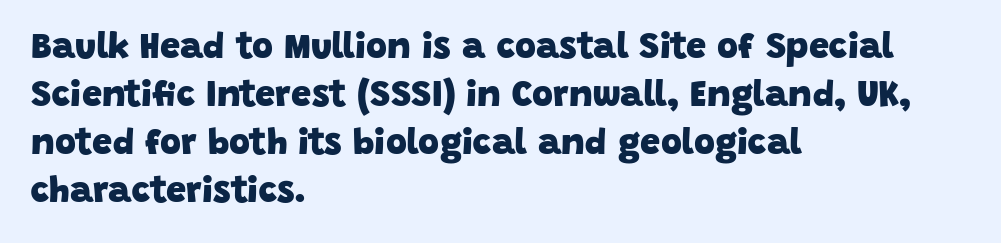
Honestly, the row spacing looks completely unremarkable. To sum up the face: it is a sans, with no serifs. Rule under the text: the space is simply empty. A full-strength bold gives these letters their thick strokes. Character widths vary here, with narrow letters taking less room than wide ones.
